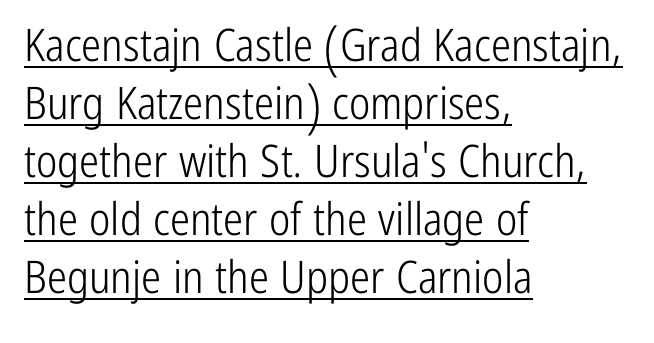
{"serif": "no", "italic": "no", "bold": "no", "weight": "light", "width": "condensed", "stroke_contrast": "low", "x_height": "medium", "monospaced": "no", "underline": "yes", "align": "left", "line_spacing": "normal", "line_spacing_ratio": 1.29, "letter_spacing": "normal", "letter_spacing_em": 0.0, "glyph_px": 45}
